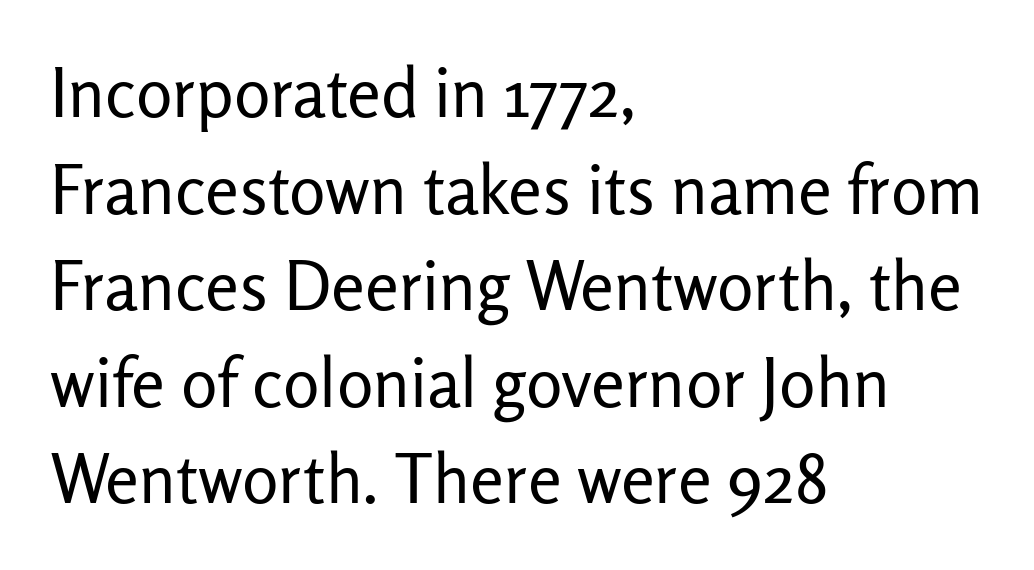
{"serif": "no", "italic": "no", "bold": "no", "weight": "regular", "width": "normal", "stroke_contrast": "low", "x_height": "medium", "monospaced": "no", "underline": "no", "align": "left", "line_spacing": "normal", "line_spacing_ratio": 1.42, "letter_spacing": "normal", "letter_spacing_em": 0.0, "glyph_px": 68}
